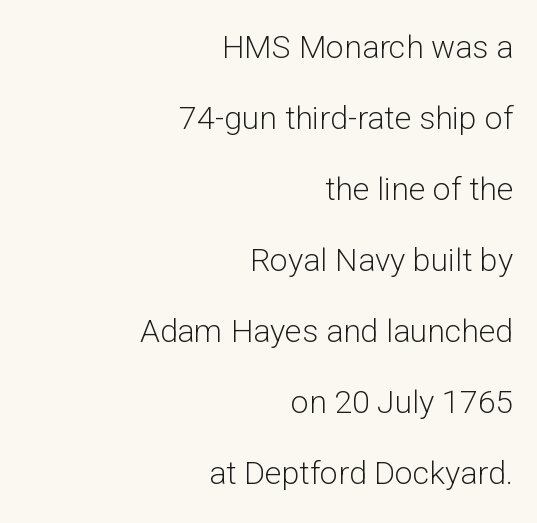
The image shows 32 px light sans-serif type, upright; set right-aligned, loose line spacing (2.22x), normal letter spacing, not underlined; low stroke contrast and a medium x-height.
